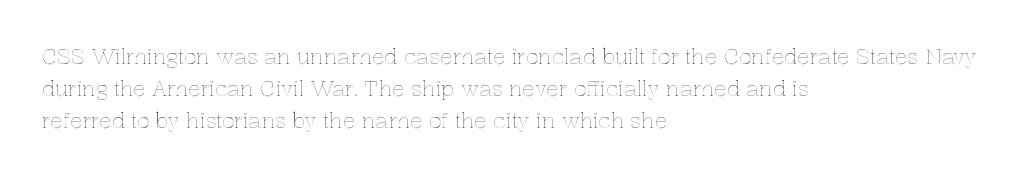
The image shows 21 px text type, upright; set left-aligned, normal line spacing (1.53x), normal letter spacing, not underlined.
